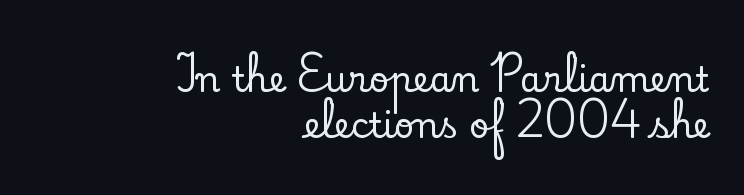
This sample uses an upright cut, with every glyph sitting square on the baseline. The paragraph has a hard right edge and a soft left edge. Note the varied advance widths — an 'i' is clearly narrower than an 'm'. Line spacing here is normal. What stands out about the letter spacing? Nothing — it is the standard amount. The specimen omits any rule beneath the text block's lines.
